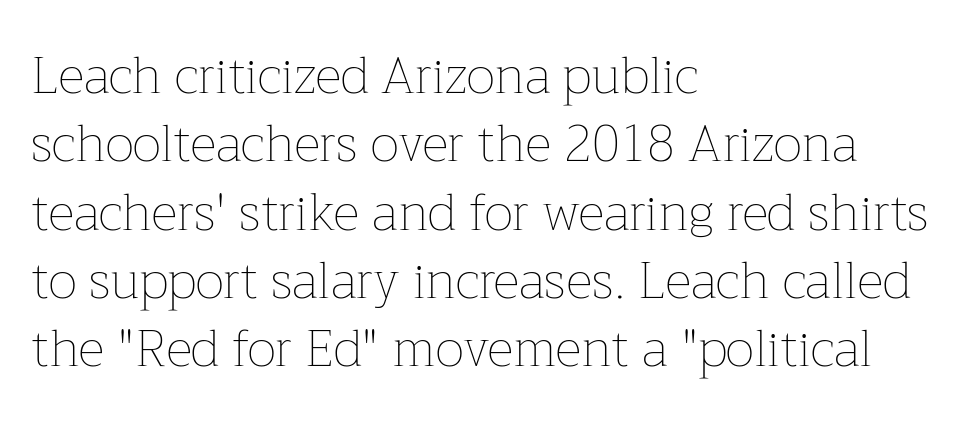
Q: Is the text bold? A: No.
Q: Is the text italic (slanted)? A: No, it is upright.
Q: Is the text underlined? A: No.
Q: How is the paragraph aligned? A: Left-aligned.
Q: Is the spacing between letters normal or unusually wide? A: Normal.
Q: Is the spacing between lines tight, normal or loose? A: Normal.
Q: Width (condensed, normal, or wide)? A: Normal.
Q: Stroke contrast? A: Low.
Q: x-height? A: Medium.
Q: Monospaced? A: No.
